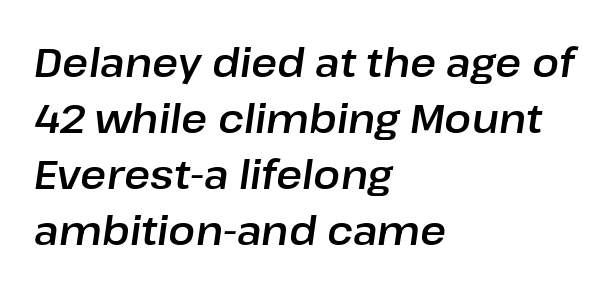
The image shows 40 px text type, italic (leaning right); set left-aligned, normal line spacing (1.4x), normal letter spacing, not underlined; low stroke contrast and a medium x-height.
